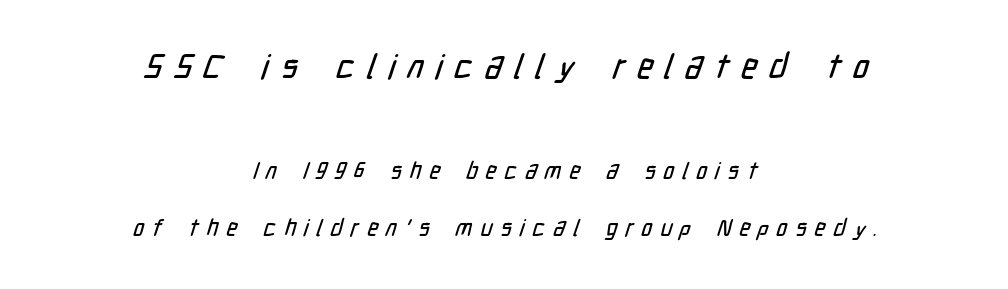
The rendering inserts visible extra space after every character. The more generous point size was reserved for the upper chunk. This sample has the flowing, uneven cadence of proportional lettering. Horizontally, the lines are justified to the midpoint only.
